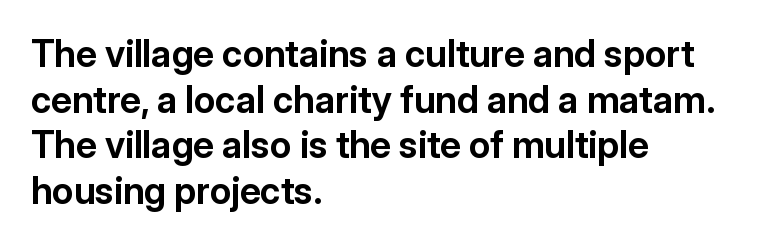
The image shows 37 px bold sans-serif type, upright; set left-aligned, line spacing 1.23x, normal letter spacing, not underlined; low stroke contrast and a medium x-height.
